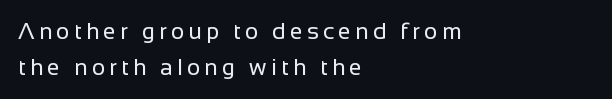
The image shows 23 px text type, upright; set left-aligned, normal line spacing (1.58x), not underlined.
